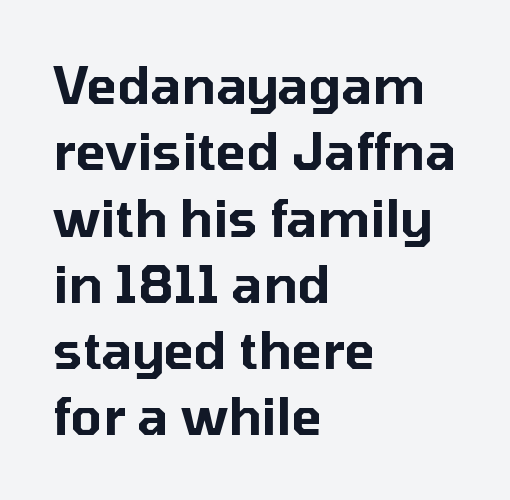
The image shows 51 px sans-serif type, upright; set left-aligned, normal line spacing (1.3x), normal letter spacing, not underlined; low stroke contrast and a medium x-height.
